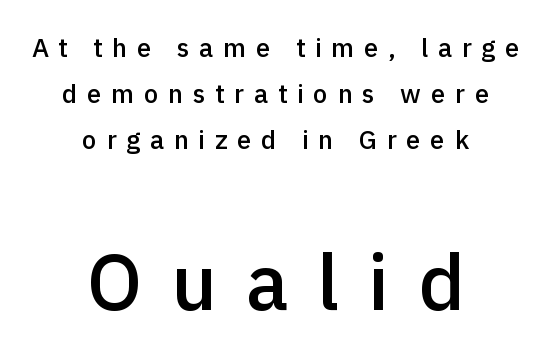
The image shows 78 px semibold sans-serif type, upright; set centered, line spacing 1.76x, unusually wide letter spacing (+0.37 em), not underlined; the second (bottom) block is 3.0x larger; a medium x-height.
